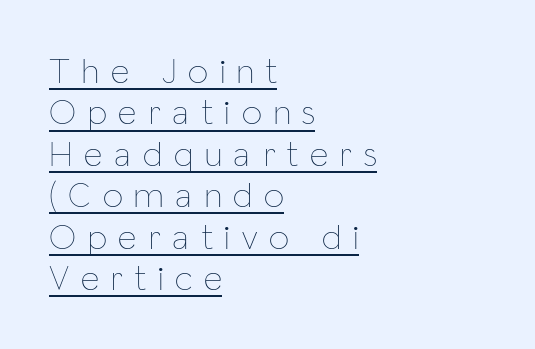
{"italic": "no", "bold": "no", "weight": "thin", "width": "condensed", "stroke_contrast": "low", "x_height": "medium", "monospaced": "no", "underline": "yes", "align": "left", "line_spacing": "tight", "line_spacing_ratio": 1.15, "letter_spacing": "wide", "letter_spacing_em": 0.33, "glyph_px": 36}
